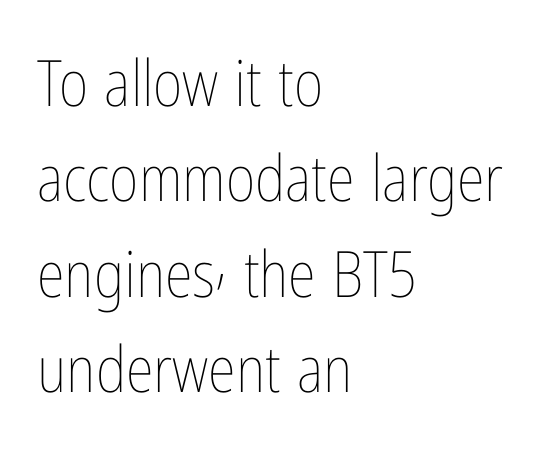
{"italic": "no", "bold": "no", "weight": "thin", "width": "condensed", "stroke_contrast": "low", "x_height": "medium", "monospaced": "no", "underline": "no", "align": "left", "line_spacing": "normal", "line_spacing_ratio": 1.49, "letter_spacing": "normal", "letter_spacing_em": 0.0, "glyph_px": 64}
